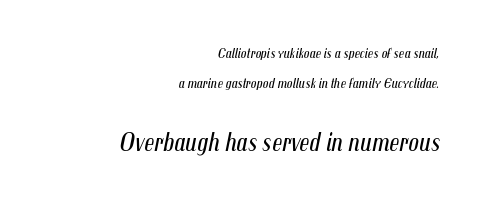
Look at the glyph heights: the lower group is clearly the bigger setting. Letters rest on an invisible, unmarked baseline. Unbolded letterforms with no extra heft. Does the copy run flush right? Yes — the right margin is perfectly even. The gaps between neighbouring characters are ordinary and unremarkable.
